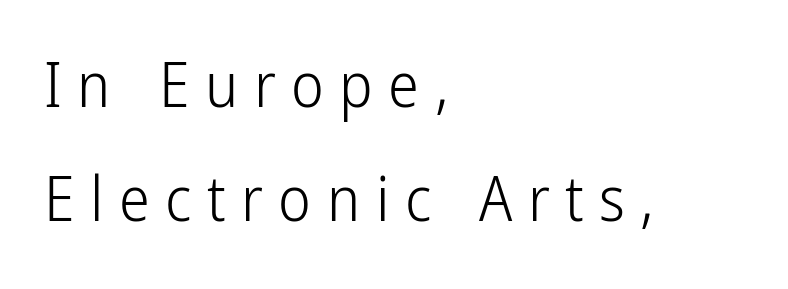
Q: Is the text bold? A: No.
Q: Is the text italic (slanted)? A: No, it is upright.
Q: Is the typeface a serif or a sans-serif typeface? A: Sans-serif.
Q: Is the text underlined? A: No.
Q: How is the paragraph aligned? A: Left-aligned.
Q: Is the spacing between letters normal or unusually wide? A: Unusually wide.
Q: Width (condensed, normal, or wide)? A: Condensed.
Q: Stroke contrast? A: Low.
Q: x-height? A: Medium.
Q: Monospaced? A: No.
